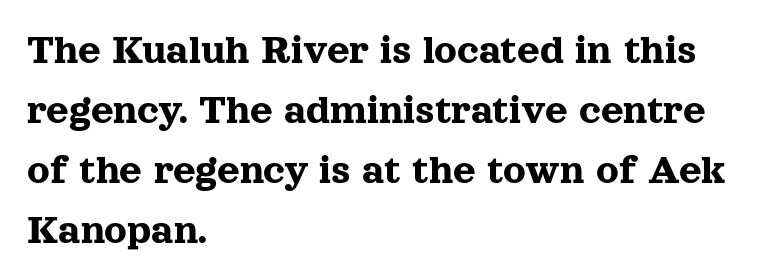
Small tapered or slab feet sit at the stroke ends, so this counts as serif. Decoration check: the copy has no underline. In terms of leading, this rendering sits right in the middle. Spacing verdict: proportional, widths tailored to each character. Caption: multi-line text, flush left, ragged right.
